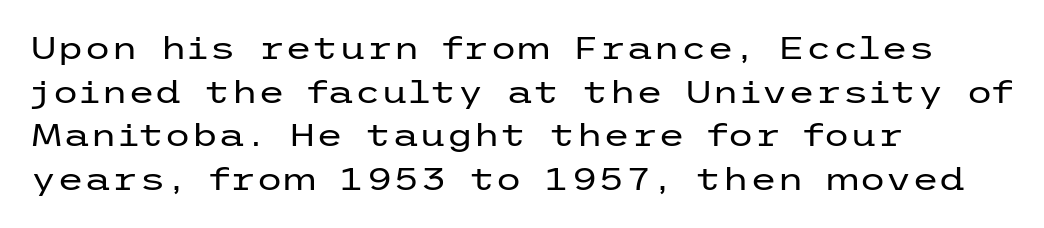
The image shows 31 px regular-weight, wide sans-serif type, upright; set left-aligned, normal line spacing (1.41x), normal letter spacing, not underlined; low stroke contrast and a medium x-height.
